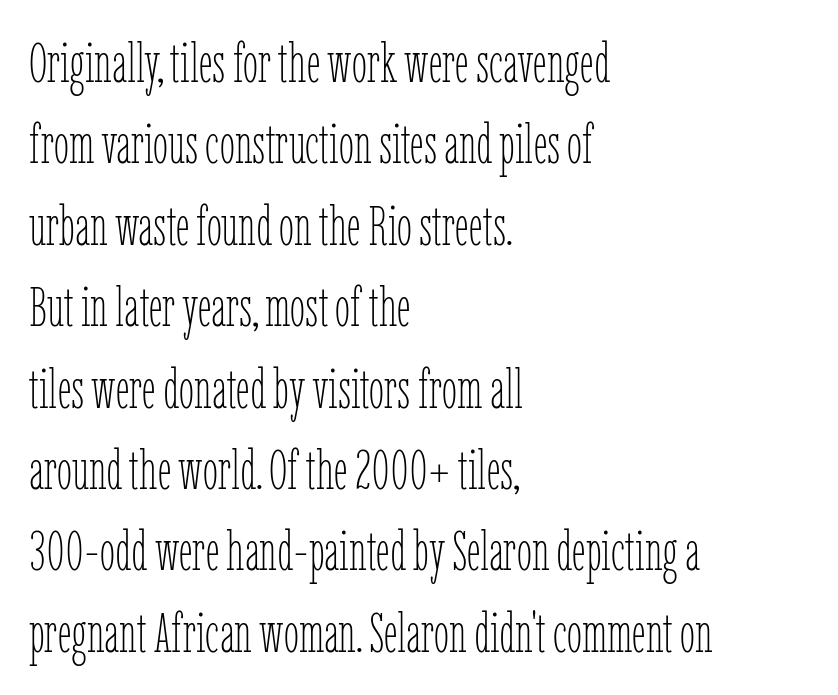
Q: Is the text bold? A: No.
Q: Is the text italic (slanted)? A: No, it is upright.
Q: Is the text underlined? A: No.
Q: How is the paragraph aligned? A: Left-aligned.
Q: Is the spacing between letters normal or unusually wide? A: Normal.
Q: Is the spacing between lines tight, normal or loose? A: Normal.
Q: Width (condensed, normal, or wide)? A: Condensed.
Q: Stroke contrast? A: Low.
Q: x-height? A: Medium.
Q: Monospaced? A: No.
